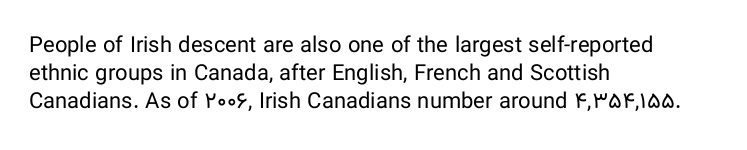
{"italic": "no", "bold": "no", "underline": "no", "align": "left", "line_spacing": "normal", "line_spacing_ratio": 1.28, "letter_spacing": "normal", "letter_spacing_em": 0.0, "glyph_px": 22}
